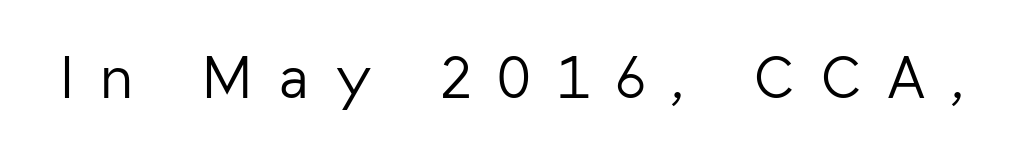
Q: Is the text bold? A: No.
Q: Is the text italic (slanted)? A: No, it is upright.
Q: Is the typeface a serif or a sans-serif typeface? A: Sans-serif.
Q: Is the text underlined? A: No.
Q: Is the spacing between letters normal or unusually wide? A: Unusually wide.
Q: Width (condensed, normal, or wide)? A: Normal.
Q: Stroke contrast? A: Low.
Q: x-height? A: Medium.
Q: Monospaced? A: No.
